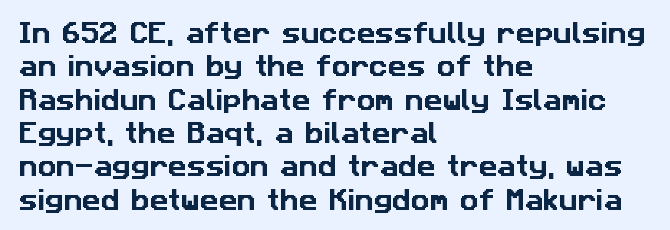
Q: Is the text underlined? A: No.
Q: How is the paragraph aligned? A: Left-aligned.
Q: Is the spacing between letters normal or unusually wide? A: Normal.
Q: Is the spacing between lines tight, normal or loose? A: Normal.
